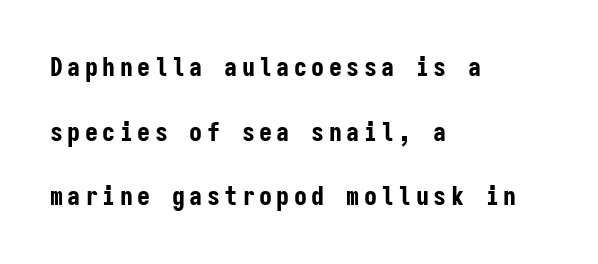
Q: Is the text bold? A: Yes.
Q: Is the text italic (slanted)? A: No, it is upright.
Q: Is the text underlined? A: No.
Q: How is the paragraph aligned? A: Left-aligned.
Q: Is the spacing between lines tight, normal or loose? A: Loose.
